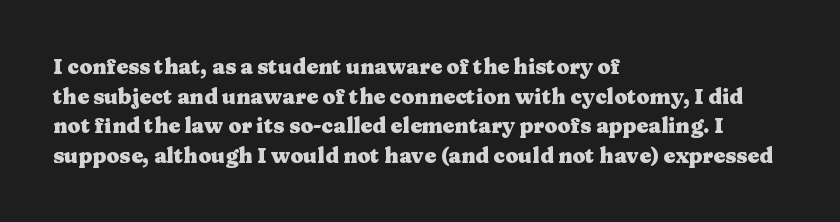
The vertical gap from one line to the next is medium. Beneath every word, the page is bare. Nothing unusual about the tracking: characters are spaced as the font intends. Its strokes are broad and dark, the hallmark of bold type. This sample uses an upright cut, with every glyph sitting square on the baseline. If you drew a ruler down the left edge, every line would touch it.
